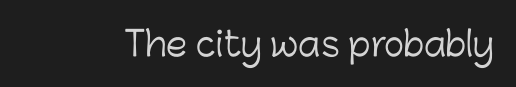
The image shows 34 px light sans-serif type, upright; set normal letter spacing, not underlined; low stroke contrast and a medium x-height.
